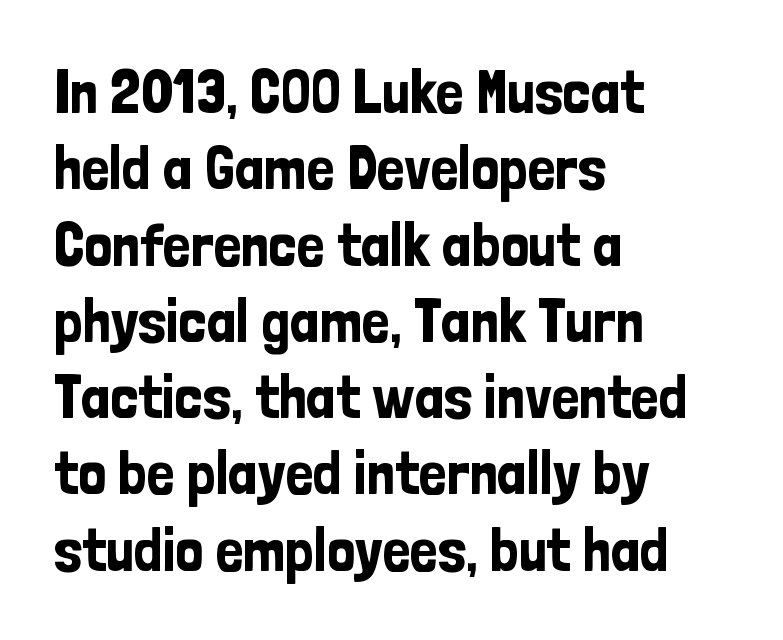
Q: Is the text italic (slanted)? A: No, it is upright.
Q: Is the typeface a serif or a sans-serif typeface? A: Sans-serif.
Q: Is the text underlined? A: No.
Q: How is the paragraph aligned? A: Left-aligned.
Q: Is the spacing between letters normal or unusually wide? A: Normal.
Q: Width (condensed, normal, or wide)? A: Condensed.
Q: Stroke contrast? A: Low.
Q: x-height? A: Medium.
Q: Monospaced? A: No.
